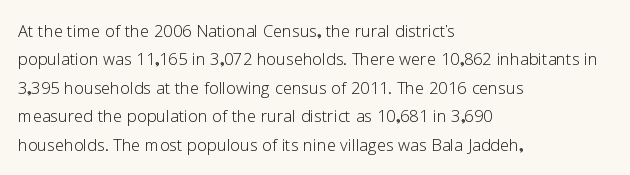
Q: Is the text bold? A: No.
Q: Is the text italic (slanted)? A: No, it is upright.
Q: Is the text underlined? A: No.
Q: How is the paragraph aligned? A: Left-aligned.
Q: Is the spacing between letters normal or unusually wide? A: Normal.
Q: Is the spacing between lines tight, normal or loose? A: Normal.
